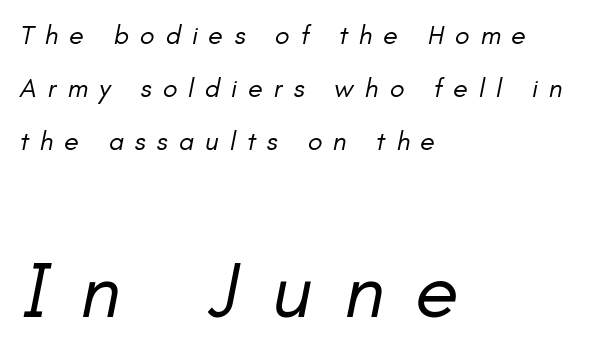
Q: Is the text bold? A: No.
Q: Is the text italic (slanted)? A: Yes, it leans right by about 11 degrees.
Q: Is the text underlined? A: No.
Q: How is the paragraph aligned? A: Left-aligned.
Q: Is the spacing between letters normal or unusually wide? A: Unusually wide.
Q: Is the spacing between lines tight, normal or loose? A: Loose.
Q: Which block of text is set in a larger size, the first (top) or the second (bottom)? A: The second (bottom) one.
Q: Width (condensed, normal, or wide)? A: Normal.
Q: Stroke contrast? A: Low.
Q: x-height? A: Small.
Q: Monospaced? A: No.
